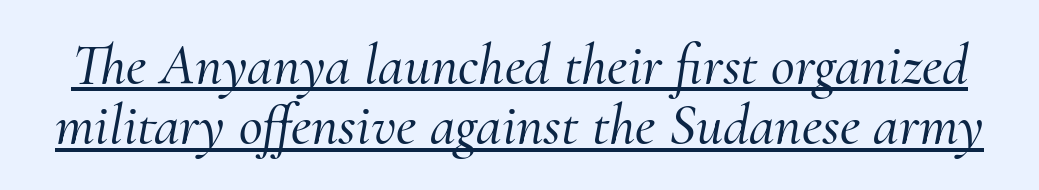
Yep, those are serifs on the letters. These lines are rendered in a variable-pitch font. The letters are slanted; this is an italic face. Descenders here cross a horizontal rule under the line. Inter-character spacing is left at the font's built-in metrics.
